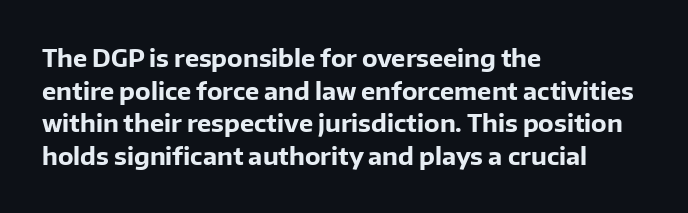
The rendering uses a moderate line-height, typical for paragraphs. The typography opts for an upright posture over an oblique one. Each word holds together tightly as a unit, with standard inter-letter gaps. Left-aligned paragraph, ragged on the right. The sample has been set heavy, in full bold. The string is rendered with underlining switched off.
